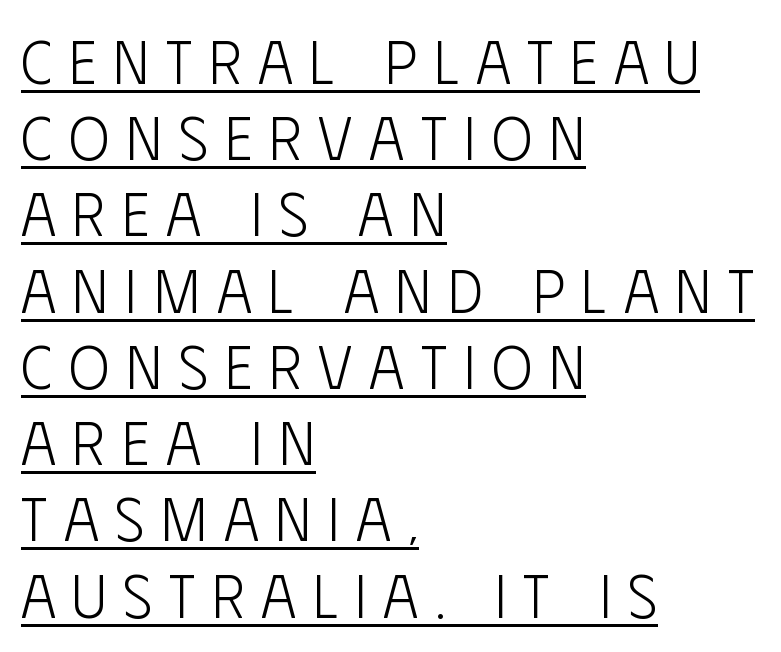
The image shows 61 px light, condensed sans-serif type, upright; set left-aligned, normal line spacing (1.25x), unusually wide letter spacing (+0.27 em), underlined; low stroke contrast and a large x-height.
